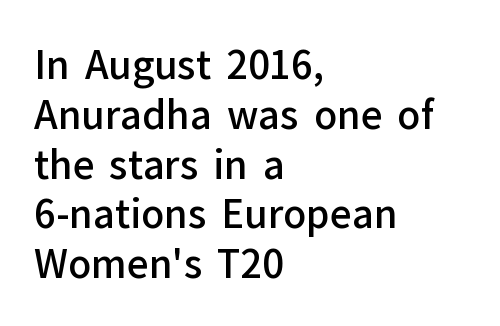
Do the letters lean? They stand straight. Moderately thickened strokes mark this as semibold type. This is sans-serif lettering, the kind often seen on screens and signage. The paragraph shown leans on its left margin. Here the designer chose a conventional face with non-uniform glyph widths. This block has exactly the height ordinary leading produces.
